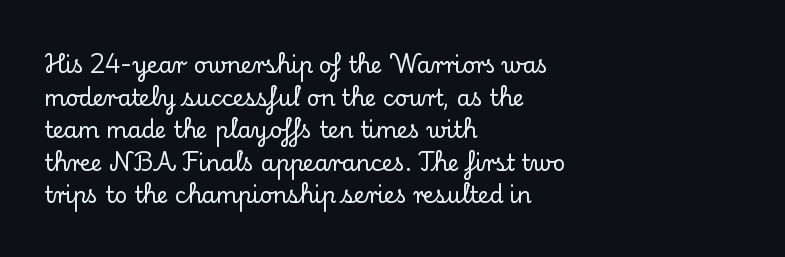
Q: Is the text italic (slanted)? A: No, it is upright.
Q: Is the text underlined? A: No.
Q: How is the paragraph aligned? A: Left-aligned.
Q: Is the spacing between letters normal or unusually wide? A: Normal.
Q: Is the spacing between lines tight, normal or loose? A: Normal.
